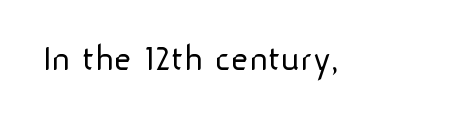
The letters advance in unequal steps, a hallmark of proportional type. Type style note: lacks serifs. Compared with typical body copy, the letter spacing here is the same. Heft: none added — not bold. Notice how the stems are strictly vertical — no italics here. Beneath every word, the page is bare.
